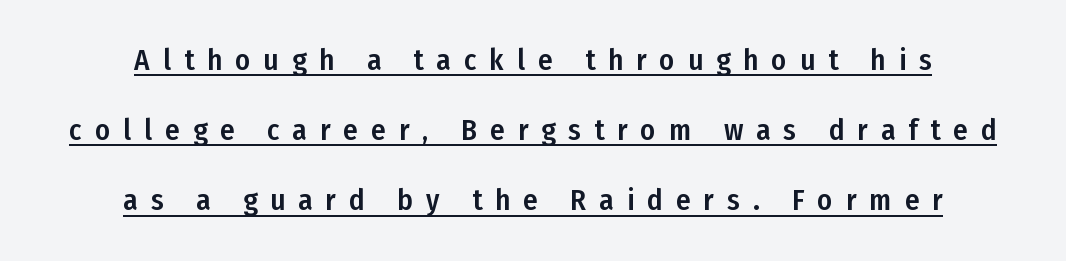
Q: Is the text italic (slanted)? A: No, it is upright.
Q: Is the typeface a serif or a sans-serif typeface? A: Sans-serif.
Q: Is the text underlined? A: Yes.
Q: How is the paragraph aligned? A: Centered.
Q: Is the spacing between letters normal or unusually wide? A: Unusually wide.
Q: Is the spacing between lines tight, normal or loose? A: Loose.
Q: Width (condensed, normal, or wide)? A: Condensed.
Q: Stroke contrast? A: Low.
Q: x-height? A: Medium.
Q: Monospaced? A: No.
